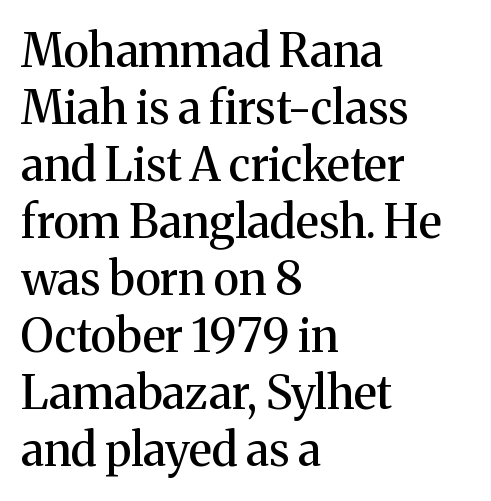
{"serif": "yes", "italic": "no", "width": "normal", "stroke_contrast": "medium", "x_height": "medium", "monospaced": "no", "underline": "no", "align": "left", "line_spacing_ratio": 1.24, "letter_spacing": "normal", "letter_spacing_em": 0.0, "glyph_px": 46}
